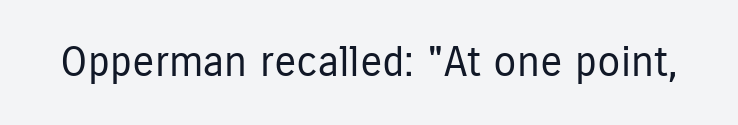
{"serif": "no", "italic": "no", "bold": "no", "weight": "regular", "width": "condensed", "stroke_contrast": "low", "x_height": "medium", "monospaced": "no", "underline": "no", "letter_spacing": "normal", "letter_spacing_em": 0.0, "glyph_px": 42}
